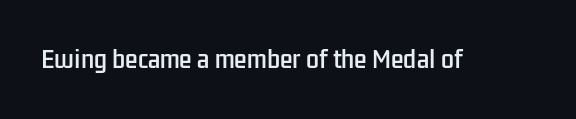
The image shows 23 px text type, upright; set normal letter spacing, not underlined.
